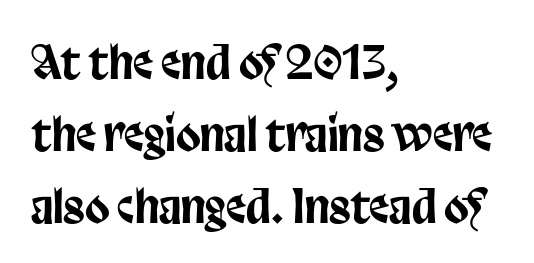
{"serif": "no", "italic": "no", "width": "condensed", "stroke_contrast": "low", "x_height": "large", "monospaced": "no", "underline": "no", "align": "left", "line_spacing": "normal", "line_spacing_ratio": 1.6, "letter_spacing": "normal", "letter_spacing_em": 0.0, "glyph_px": 45}
